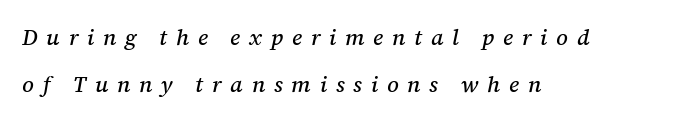
{"italic": "yes", "lean": "right", "slant_degrees": 12, "underline": "no", "align": "left", "line_spacing": "loose", "line_spacing_ratio": 2.13, "letter_spacing": "wide", "letter_spacing_em": 0.4, "glyph_px": 22}
